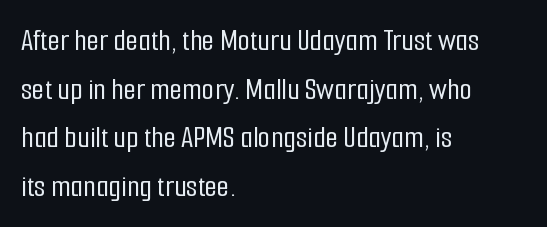
Letter spacing: default. Anything drawn beneath the words? Only blank space. The rendering uses a moderate line-height, typical for paragraphs. Style check: upright.
